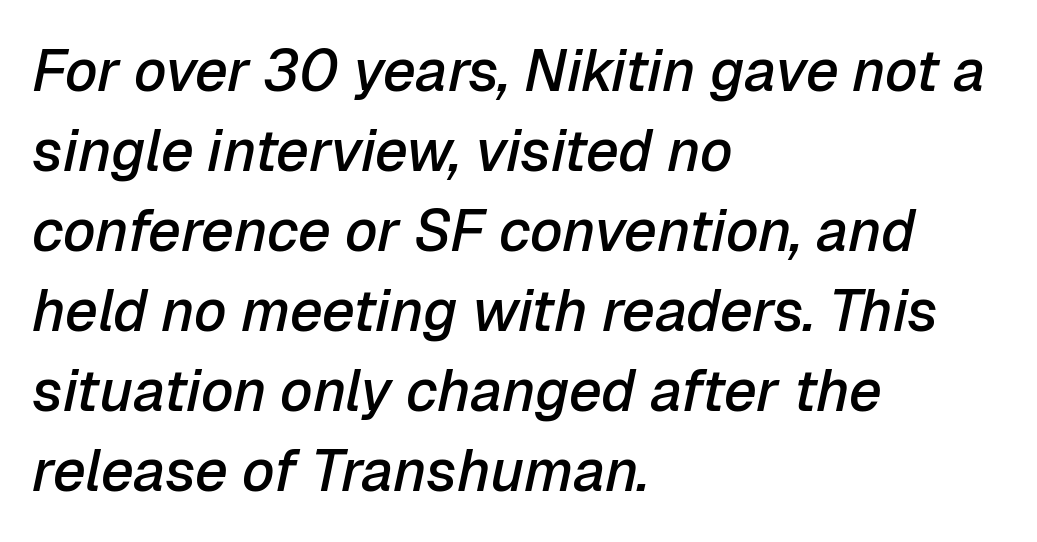
Q: Is the text bold? A: Semi-bold.
Q: Is the text italic (slanted)? A: Yes, it leans right by about 12 degrees.
Q: Is the text underlined? A: No.
Q: How is the paragraph aligned? A: Left-aligned.
Q: Is the spacing between letters normal or unusually wide? A: Normal.
Q: Is the spacing between lines tight, normal or loose? A: Normal.
Q: Width (condensed, normal, or wide)? A: Normal.
Q: Stroke contrast? A: Low.
Q: x-height? A: Medium.
Q: Monospaced? A: No.
